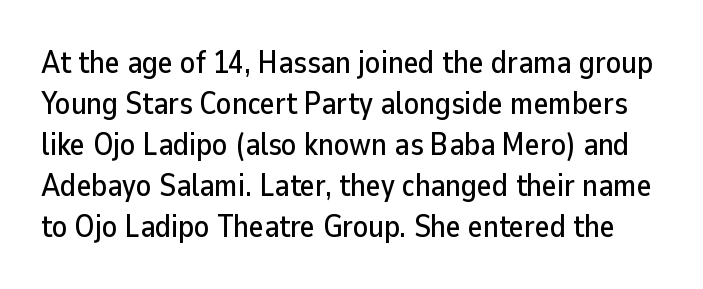
The image shows 31 px sans-serif type, upright; set normal line spacing (1.32x), normal letter spacing, not underlined; low stroke contrast and a medium x-height.
